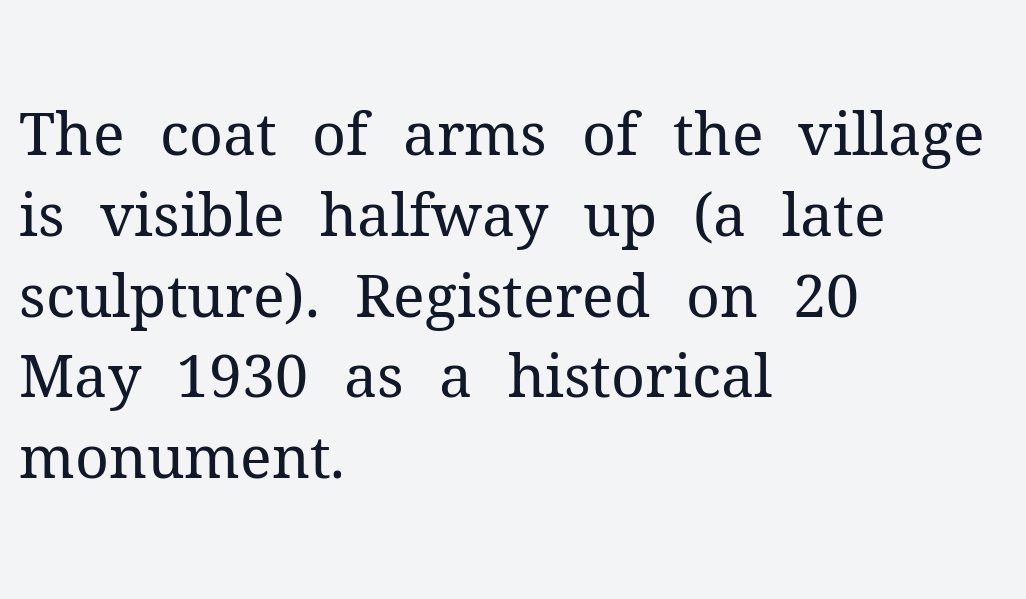
Does the lettering tilt? It doesn't — this is upright. Heft: none added — not bold. The ragged edge is on the right, which tells us the setting is flush left. The glyphs in this specimen are seriffed.
